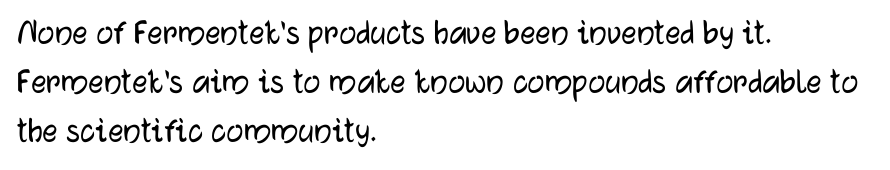
Each letter keeps its own natural width here, so spacing adapts to shape. Vertically, the passage feels balanced, rows spaced as you'd expect. Underlining? Definitely not there. Quick note: not italic, upright. Inter-character spacing is left at the font's built-in metrics. Alignment: flush left.
